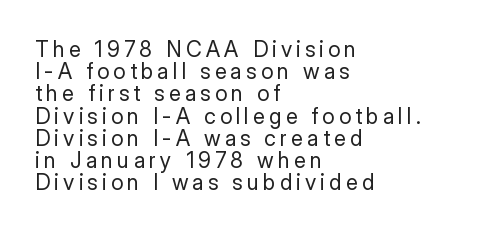
Q: Is the text bold? A: No.
Q: Is the text italic (slanted)? A: No, it is upright.
Q: Is the text underlined? A: No.
Q: How is the paragraph aligned? A: Left-aligned.
Q: Is the spacing between lines tight, normal or loose? A: Tight.
